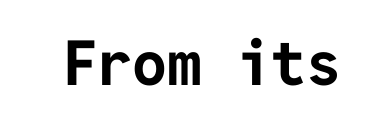
Q: Is the text bold? A: Yes.
Q: Is the text italic (slanted)? A: No, it is upright.
Q: Is the typeface a serif or a sans-serif typeface? A: Sans-serif.
Q: Is the text underlined? A: No.
Q: Is the spacing between letters normal or unusually wide? A: Normal.
Q: Width (condensed, normal, or wide)? A: Normal.
Q: Stroke contrast? A: Low.
Q: x-height? A: Medium.
